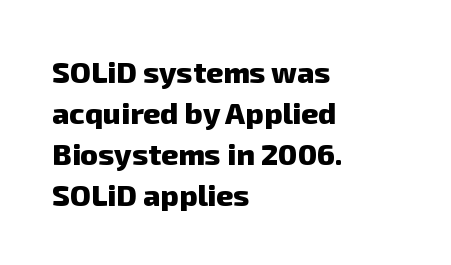
The image shows 30 px heavy sans-serif type; set left-aligned, normal line spacing (1.37x), normal letter spacing, not underlined; low stroke contrast and a medium x-height.
